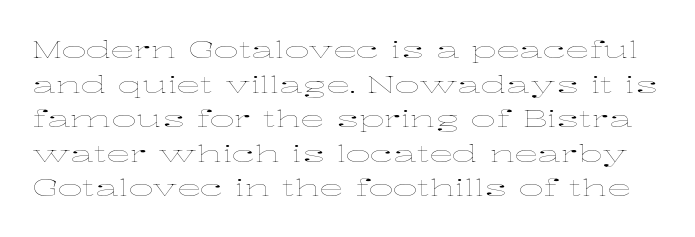
Q: Is the text bold? A: No.
Q: Is the text italic (slanted)? A: No, it is upright.
Q: Is the text underlined? A: No.
Q: Is the spacing between letters normal or unusually wide? A: Normal.
Q: Is the spacing between lines tight, normal or loose? A: Normal.
